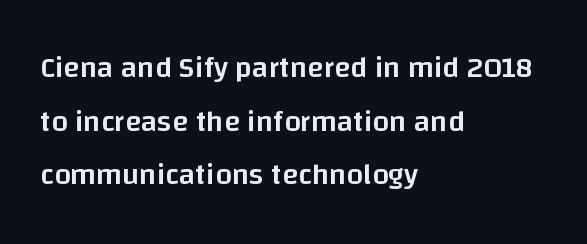
Q: Is the text bold? A: Semi-bold.
Q: Is the text italic (slanted)? A: No, it is upright.
Q: Is the typeface a serif or a sans-serif typeface? A: Sans-serif.
Q: Is the text underlined? A: No.
Q: How is the paragraph aligned? A: Left-aligned.
Q: Is the spacing between letters normal or unusually wide? A: Normal.
Q: Width (condensed, normal, or wide)? A: Normal.
Q: Stroke contrast? A: Low.
Q: x-height? A: Large.
Q: Monospaced? A: No.
